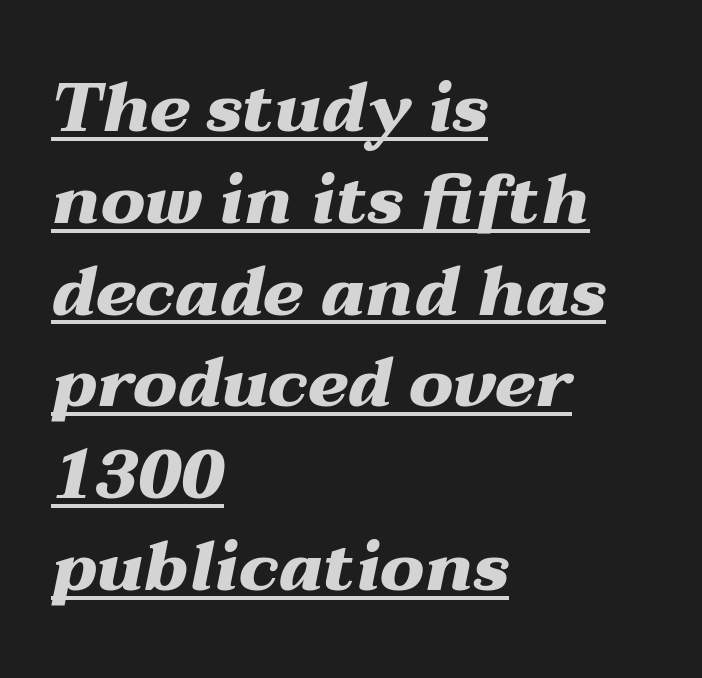
Q: Is the text bold? A: Yes.
Q: Is the text italic (slanted)? A: Yes, it leans right by about 12 degrees.
Q: Is the text underlined? A: Yes.
Q: How is the paragraph aligned? A: Left-aligned.
Q: Is the spacing between letters normal or unusually wide? A: Normal.
Q: Is the spacing between lines tight, normal or loose? A: Normal.
Q: Width (condensed, normal, or wide)? A: Wide.
Q: Stroke contrast? A: Medium.
Q: x-height? A: Medium.
Q: Monospaced? A: No.
